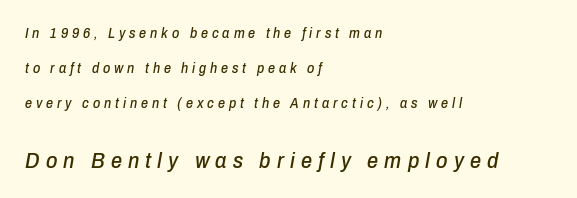
The image shows 22 px text type, italic (leaning right); set left-aligned, loose line spacing (2.5x), unusually wide letter spacing (+0.28 em), not underlined; the second (bottom) block is 1.57x larger.
